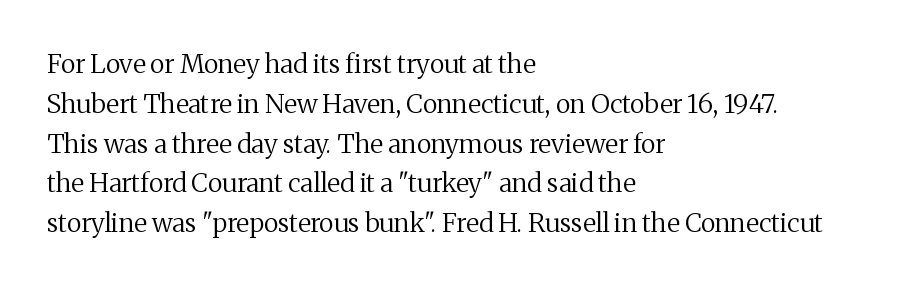
The image shows 26 px text type, upright; set left-aligned, normal line spacing (1.53x), normal letter spacing, not underlined.
